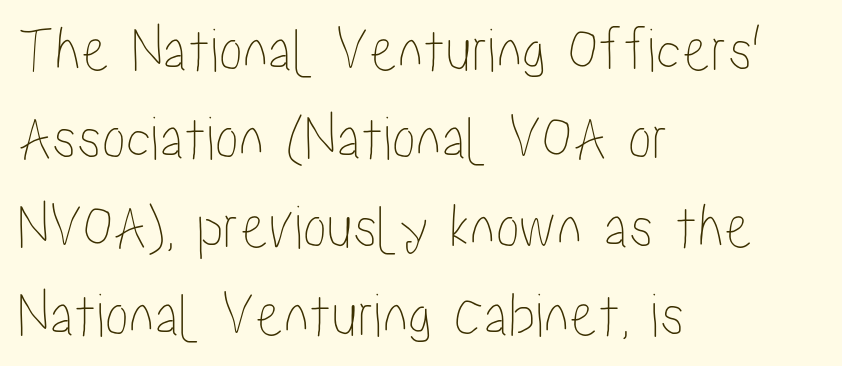
{"italic": "no", "width": "condensed", "stroke_contrast": "low", "x_height": "medium", "monospaced": "no", "underline": "no", "align": "left", "line_spacing": "normal", "line_spacing_ratio": 1.38, "letter_spacing": "normal", "letter_spacing_em": 0.0, "glyph_px": 64}
